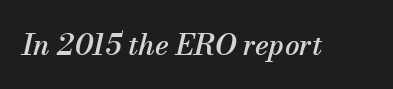
Look at the tracking — it's just the regular setting, nothing added. Is this a sans? No — the strokes have serifs. The glyphs look as if they've been sheared to an angle. The string is rendered with underlining switched off.
